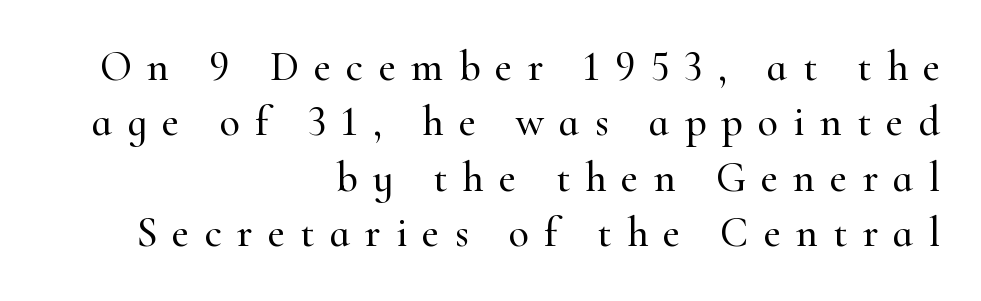
{"serif": "yes", "italic": "no", "width": "normal", "stroke_contrast": "high", "x_height": "small", "monospaced": "no", "underline": "no", "align": "right", "line_spacing": "normal", "line_spacing_ratio": 1.32, "letter_spacing": "wide", "letter_spacing_em": 0.36, "glyph_px": 42}
